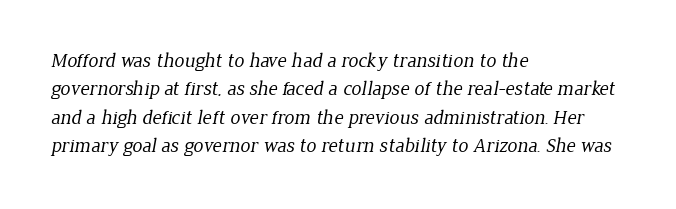
The image shows 20 px text type; set left-aligned, normal line spacing (1.42x), normal letter spacing, not underlined.
